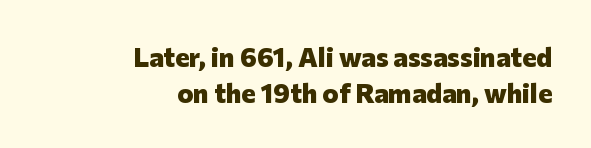
Q: Is the text bold? A: Yes.
Q: Is the text italic (slanted)? A: No, it is upright.
Q: Is the text underlined? A: No.
Q: How is the paragraph aligned? A: Right-aligned.
Q: Is the spacing between letters normal or unusually wide? A: Normal.
Q: Is the spacing between lines tight, normal or loose? A: Normal.
